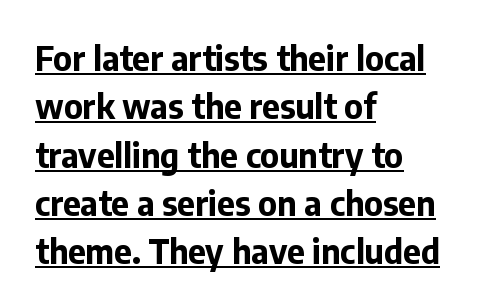
I'd call this a sans setting — the letters go barefoot. The font is running at its bold setting. Character widths vary here, with narrow letters taking less room than wide ones. Tracking here is standard; glyphs follow each other at the usual distance.
